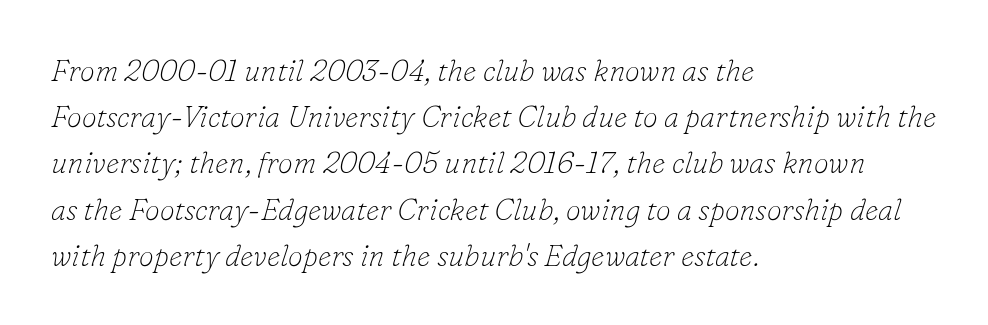
{"serif": "yes", "italic": "yes", "lean": "right", "slant_degrees": 16, "bold": "no", "weight": "thin", "width": "normal", "stroke_contrast": "low", "x_height": "small", "monospaced": "no", "underline": "no", "align": "left", "line_spacing": "normal", "line_spacing_ratio": 1.54, "letter_spacing": "normal", "letter_spacing_em": 0.0, "glyph_px": 30}
